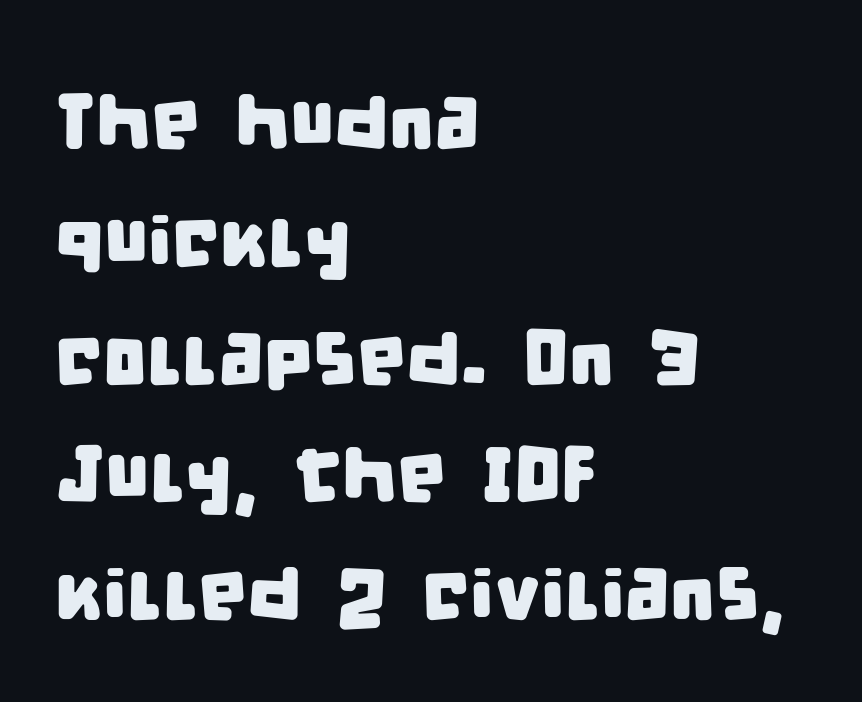
The image shows 78 px condensed sans-serif type; set left-aligned, normal line spacing (1.51x), normal letter spacing, not underlined; low stroke contrast and a large x-height.
